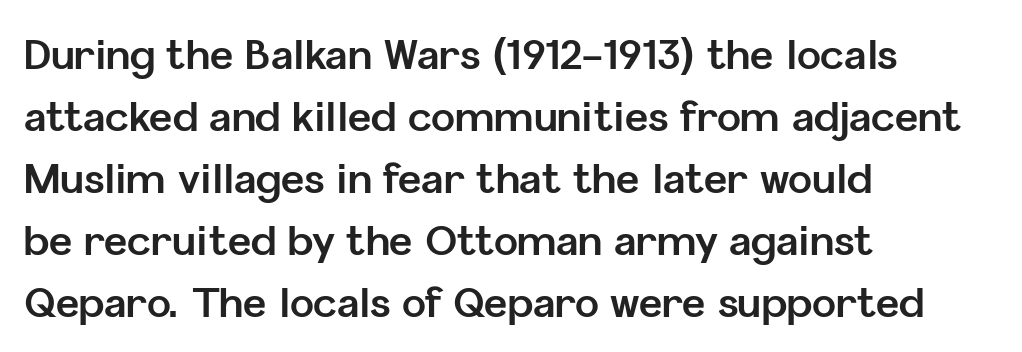
Q: Is the text bold? A: Yes.
Q: Is the text italic (slanted)? A: No, it is upright.
Q: Is the typeface a serif or a sans-serif typeface? A: Sans-serif.
Q: Is the text underlined? A: No.
Q: How is the paragraph aligned? A: Left-aligned.
Q: Is the spacing between letters normal or unusually wide? A: Normal.
Q: Is the spacing between lines tight, normal or loose? A: Normal.
Q: Width (condensed, normal, or wide)? A: Normal.
Q: Stroke contrast? A: Low.
Q: x-height? A: Medium.
Q: Monospaced? A: No.
